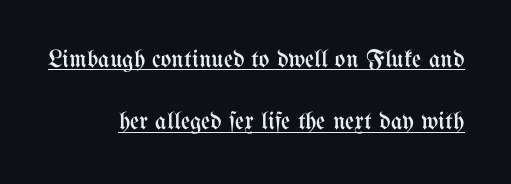
Weight: in the light-to-regular range. Nope, not italic — everything's standing straight. Decoration check: the copy is underlined. The letters sit at their default tracking, neither squeezed nor spread. If you drew a ruler down the right edge, every line would touch it.
